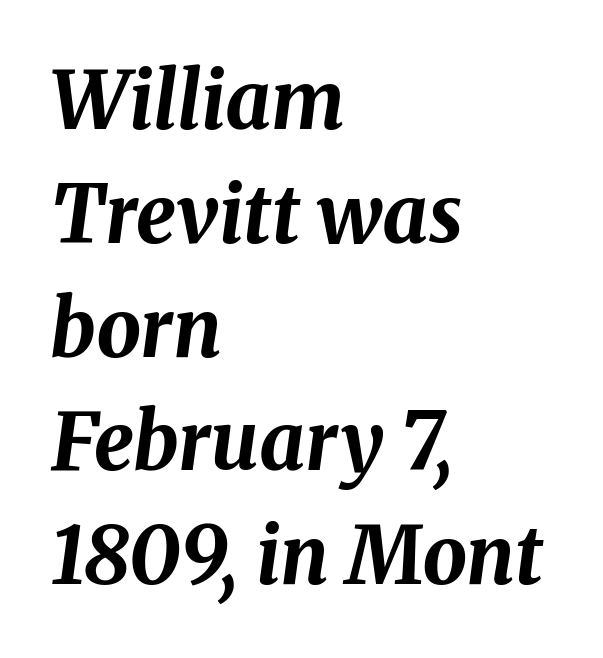
Summary of weight: heavy, a full bold. You could not count columns in this text — the font is proportionally spaced. Is the letter spacing exaggerated? No — it looks like the ordinary default. Horizontal bands of white between lines are of average thickness.
